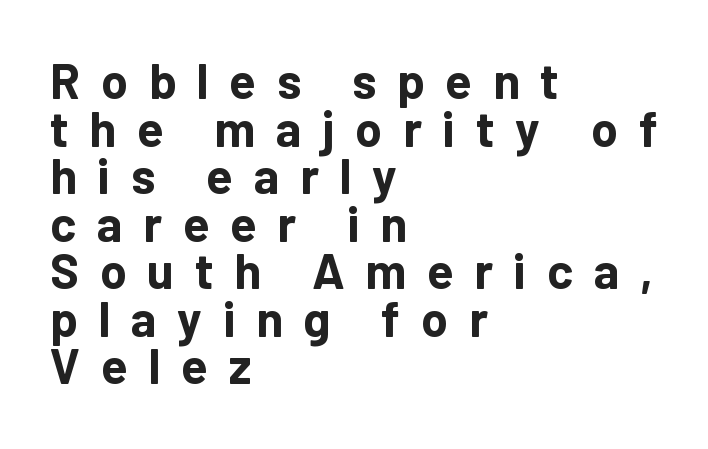
The image shows 49 px bold sans-serif type, upright; set left-aligned, tight line spacing (0.97x), unusually wide letter spacing (+0.42 em), not underlined; low stroke contrast and a medium x-height.
